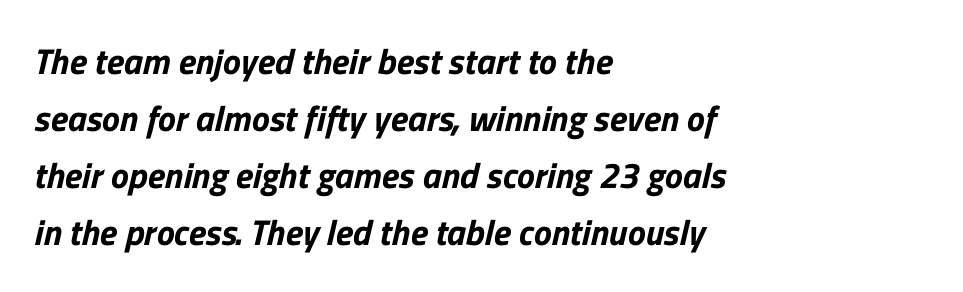
The image shows 36 px sans-serif type; set left-aligned, normal line spacing (1.58x), normal letter spacing, not underlined; low stroke contrast and a medium x-height.
